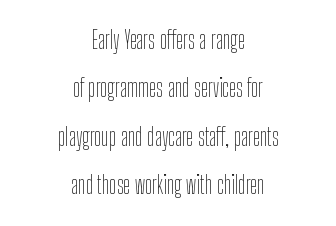
You could call the tracking neutral — neither tight nor loose. The passage shown is not underscored anywhere. Summary of weight: not heavy and not bold. One-word summary of the alignment: center. The vertical gap from one line to the next is large.
